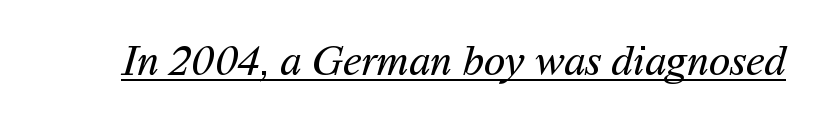
The image shows 43 px regular-weight sans-serif type; set normal letter spacing, underlined; medium stroke contrast and a medium x-height.
